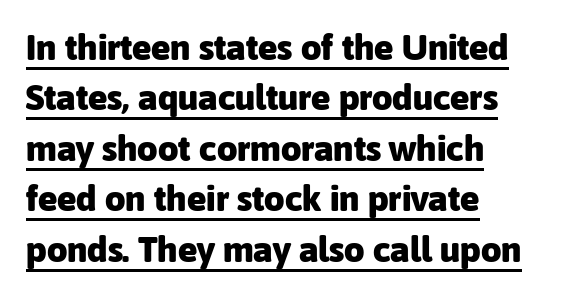
The image shows 36 px heavy sans-serif type, upright; set left-aligned, normal line spacing (1.4x), normal letter spacing, underlined; low stroke contrast and a medium x-height.
